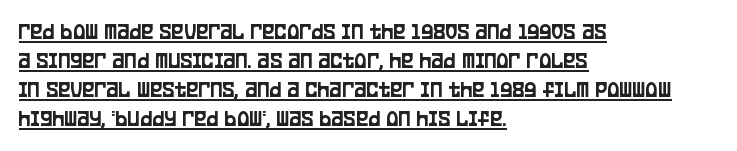
{"italic": "no", "underline": "yes", "align": "left", "line_spacing": "normal", "line_spacing_ratio": 1.26, "letter_spacing": "normal", "letter_spacing_em": 0.0, "glyph_px": 23}
